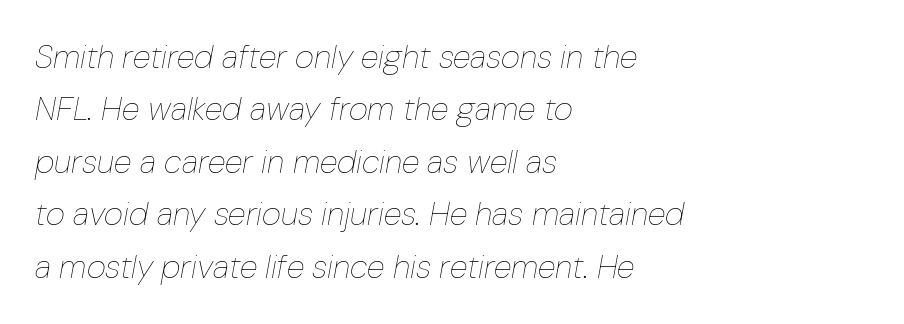
The image shows 33 px thin, condensed type, italic (leaning right); set left-aligned, normal line spacing (1.59x), normal letter spacing, not underlined; low stroke contrast and a medium x-height.
